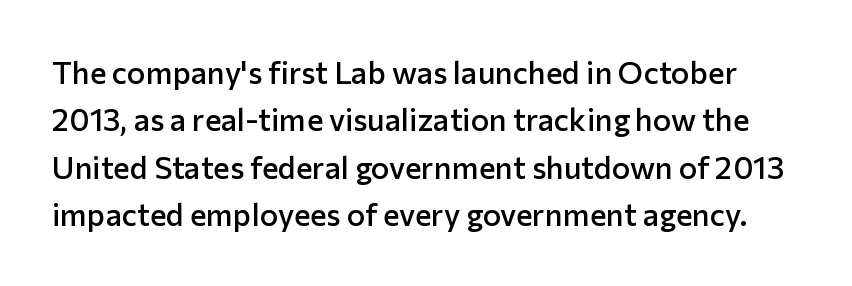
Q: Is the text bold? A: Semi-bold.
Q: Is the text italic (slanted)? A: No, it is upright.
Q: Is the typeface a serif or a sans-serif typeface? A: Sans-serif.
Q: Is the text underlined? A: No.
Q: Is the spacing between letters normal or unusually wide? A: Normal.
Q: Is the spacing between lines tight, normal or loose? A: Normal.
Q: Width (condensed, normal, or wide)? A: Normal.
Q: Stroke contrast? A: Low.
Q: x-height? A: Medium.
Q: Monospaced? A: No.
